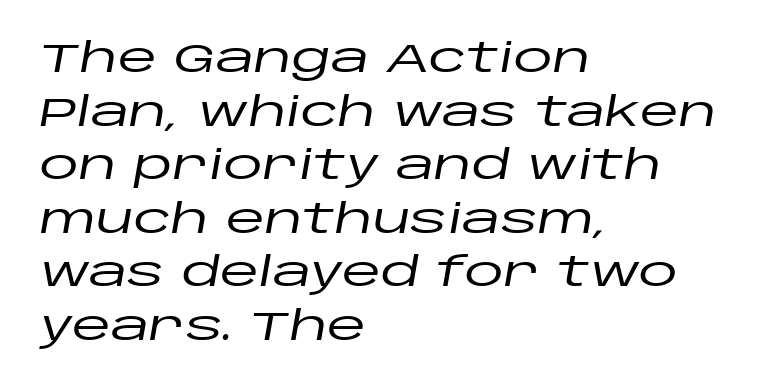
Q: Is the text italic (slanted)? A: Yes, it leans right by about 10 degrees.
Q: Is the text underlined? A: No.
Q: How is the paragraph aligned? A: Left-aligned.
Q: Is the spacing between letters normal or unusually wide? A: Normal.
Q: Is the spacing between lines tight, normal or loose? A: Normal.
Q: Width (condensed, normal, or wide)? A: Wide.
Q: Stroke contrast? A: Low.
Q: x-height? A: Large.
Q: Monospaced? A: No.
